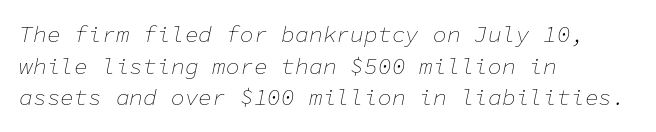
Q: Is the text bold? A: No.
Q: Is the text italic (slanted)? A: Yes, it leans right by about 11 degrees.
Q: Is the text underlined? A: No.
Q: How is the paragraph aligned? A: Left-aligned.
Q: Is the spacing between letters normal or unusually wide? A: Normal.
Q: Is the spacing between lines tight, normal or loose? A: Normal.
